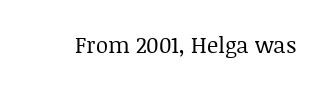
The space directly below the letters is spotless. Quick note: not italic, upright. The line texture is even and compact thanks to regular tracking. These glyphs show unthickened strokes, regular width or finer.
